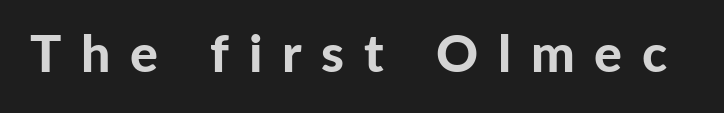
The image shows 52 px bold sans-serif type, upright; set unusually wide letter spacing (+0.38 em), not underlined; low stroke contrast and a medium x-height.
